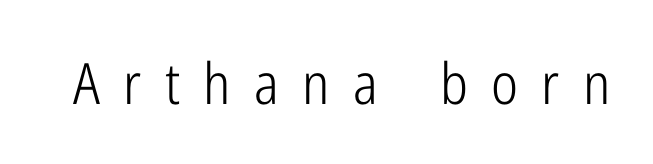
The image shows 57 px light, condensed sans-serif type, upright; set unusually wide letter spacing (+0.41 em), not underlined; low stroke contrast and a medium x-height.
